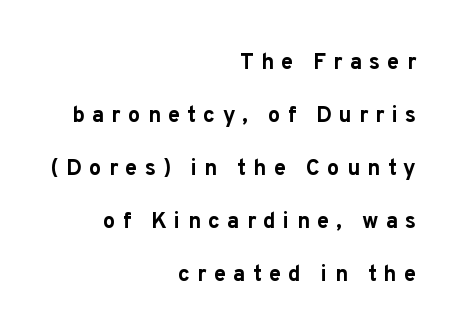
{"italic": "no", "bold": "yes", "underline": "no", "align": "right", "line_spacing": "loose", "line_spacing_ratio": 2.41, "letter_spacing": "wide", "letter_spacing_em": 0.33, "glyph_px": 22}
